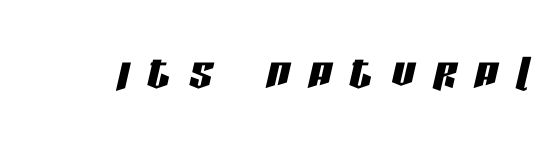
{"italic": "yes", "lean": "right", "slant_degrees": 13, "width": "condensed", "stroke_contrast": "low", "x_height": "large", "monospaced": "no", "underline": "no", "letter_spacing": "wide", "letter_spacing_em": 0.33, "glyph_px": 57}
